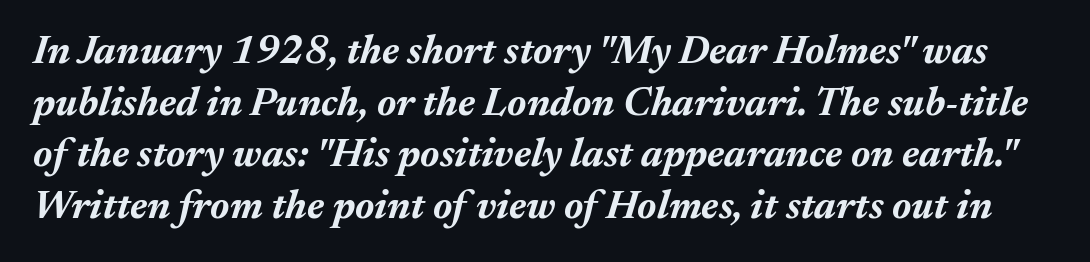
{"italic": "yes", "lean": "right", "slant_degrees": 17, "bold": "yes", "weight": "bold", "width": "normal", "stroke_contrast": "medium", "x_height": "medium", "monospaced": "no", "underline": "no", "line_spacing": "normal", "line_spacing_ratio": 1.29, "letter_spacing": "normal", "letter_spacing_em": 0.0, "glyph_px": 40}
